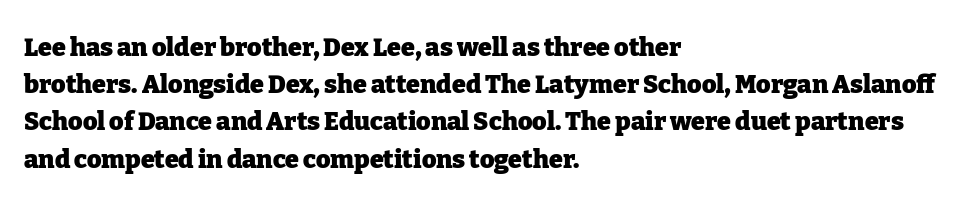
Italic: no, the glyphs are upright roman. Weight: bold. A typesetter would call this zero additional tracking. Does the copy run flush right? No — it runs flush left. In terms of leading, this rendering sits right in the middle. Quick note: underline off.
